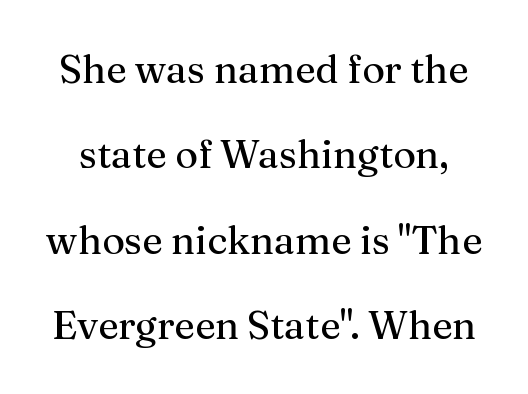
{"serif": "yes", "italic": "no", "width": "normal", "stroke_contrast": "medium", "x_height": "medium", "monospaced": "no", "underline": "no", "line_spacing": "loose", "line_spacing_ratio": 2.19, "letter_spacing": "normal", "letter_spacing_em": 0.0, "glyph_px": 39}
